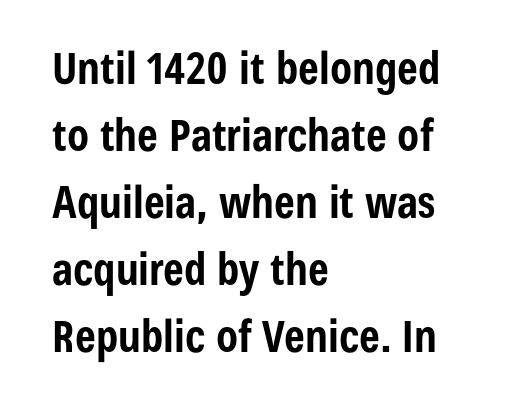
Q: Is the text bold? A: Yes.
Q: Is the text italic (slanted)? A: No, it is upright.
Q: Is the typeface a serif or a sans-serif typeface? A: Sans-serif.
Q: Is the text underlined? A: No.
Q: How is the paragraph aligned? A: Left-aligned.
Q: Is the spacing between letters normal or unusually wide? A: Normal.
Q: Is the spacing between lines tight, normal or loose? A: Normal.
Q: Width (condensed, normal, or wide)? A: Condensed.
Q: Stroke contrast? A: Low.
Q: x-height? A: Medium.
Q: Monospaced? A: No.
